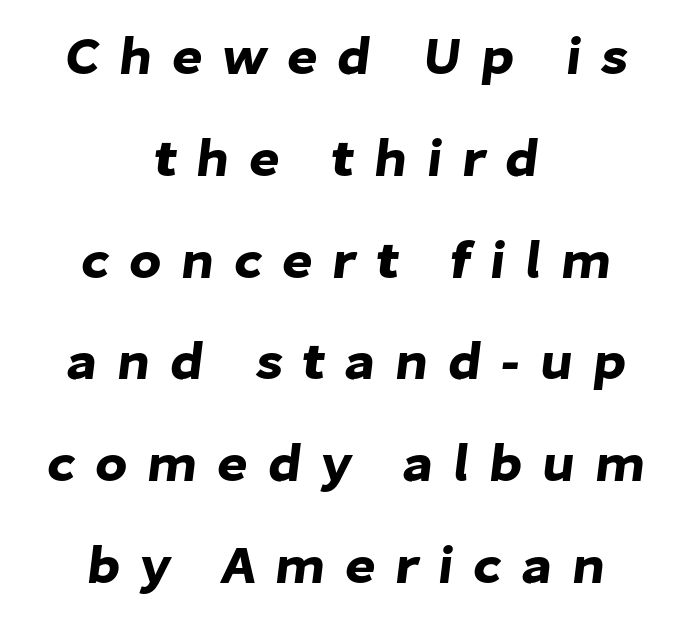
Q: Is the typeface a serif or a sans-serif typeface? A: Sans-serif.
Q: Is the text underlined? A: No.
Q: How is the paragraph aligned? A: Centered.
Q: Is the spacing between letters normal or unusually wide? A: Unusually wide.
Q: Is the spacing between lines tight, normal or loose? A: Loose.
Q: Width (condensed, normal, or wide)? A: Normal.
Q: Stroke contrast? A: Low.
Q: x-height? A: Medium.
Q: Monospaced? A: No.
